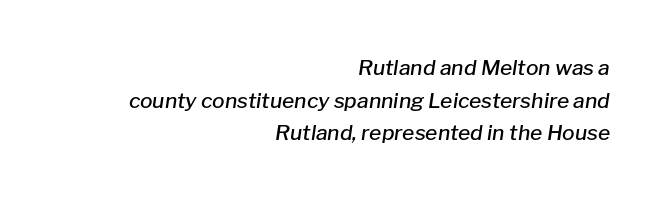
Q: Is the text bold? A: Semi-bold.
Q: Is the text italic (slanted)? A: Yes, it leans right by about 8 degrees.
Q: Is the text underlined? A: No.
Q: How is the paragraph aligned? A: Right-aligned.
Q: Is the spacing between letters normal or unusually wide? A: Normal.
Q: Is the spacing between lines tight, normal or loose? A: Normal.
